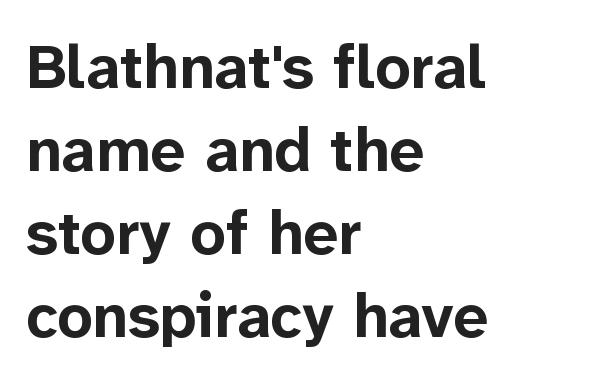
Q: Is the text bold? A: Yes.
Q: Is the text italic (slanted)? A: No, it is upright.
Q: Is the typeface a serif or a sans-serif typeface? A: Sans-serif.
Q: Is the text underlined? A: No.
Q: How is the paragraph aligned? A: Left-aligned.
Q: Is the spacing between letters normal or unusually wide? A: Normal.
Q: Is the spacing between lines tight, normal or loose? A: Normal.
Q: Width (condensed, normal, or wide)? A: Normal.
Q: Stroke contrast? A: Low.
Q: x-height? A: Medium.
Q: Monospaced? A: No.
